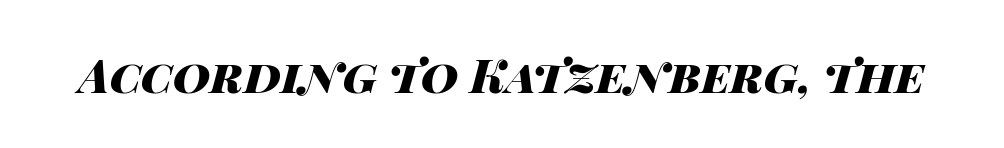
Q: Is the text bold? A: Yes.
Q: Is the text italic (slanted)? A: Yes, it leans right by about 14 degrees.
Q: Is the text underlined? A: No.
Q: Is the spacing between letters normal or unusually wide? A: Normal.
Q: Width (condensed, normal, or wide)? A: Wide.
Q: Stroke contrast? A: High.
Q: x-height? A: Large.
Q: Monospaced? A: No.
